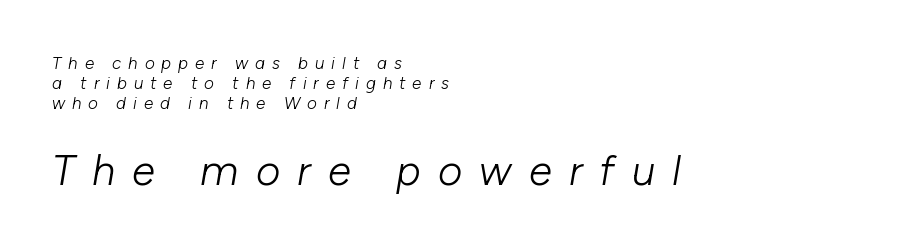
Scale increases going downward across the two blocks. Honestly, the letter spacing is so wide it's the main thing you notice. The letters advance in unequal steps, a hallmark of proportional type. Visually the block forms a straight wall on the left and a jagged coastline on the right. Slanted lettering throughout.
